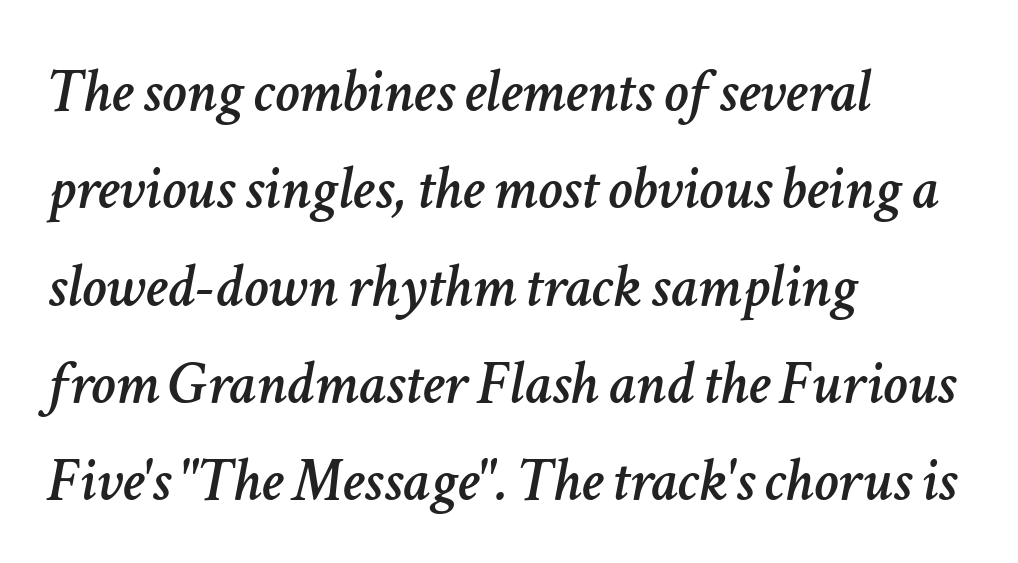
{"italic": "yes", "lean": "right", "slant_degrees": 11, "width": "normal", "stroke_contrast": "low", "x_height": "medium", "monospaced": "no", "underline": "no", "align": "left", "line_spacing": "normal", "line_spacing_ratio": 1.57, "letter_spacing": "normal", "letter_spacing_em": 0.0, "glyph_px": 62}
